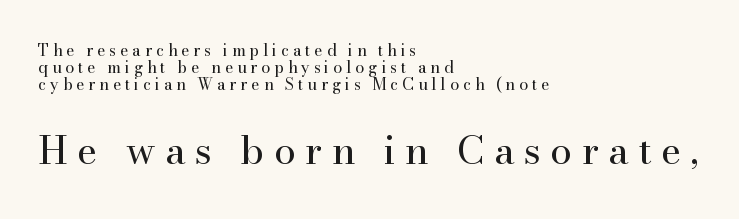
{"serif": "yes", "italic": "no", "bold": "no", "weight": "regular", "width": "normal", "stroke_contrast": "high", "x_height": "small", "monospaced": "no", "underline": "no", "align": "left", "line_spacing": "tight", "line_spacing_ratio": 1.06, "letter_spacing": "wide", "letter_spacing_em": 0.24, "larger_block": "second", "size_ratio": 2.44, "glyph_px": 39}
